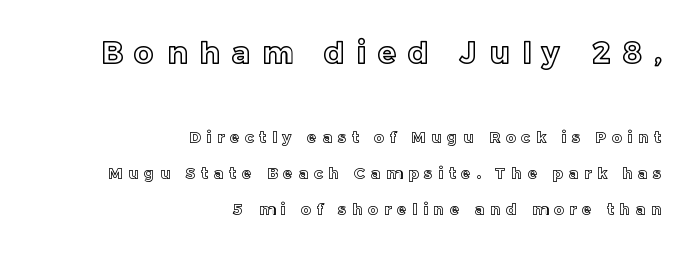
The image shows 30 px text type, upright; set right-aligned, loose line spacing (2.38x), unusually wide letter spacing (+0.41 em), not underlined; the first (top) block is 2.0x larger; a medium x-height.
